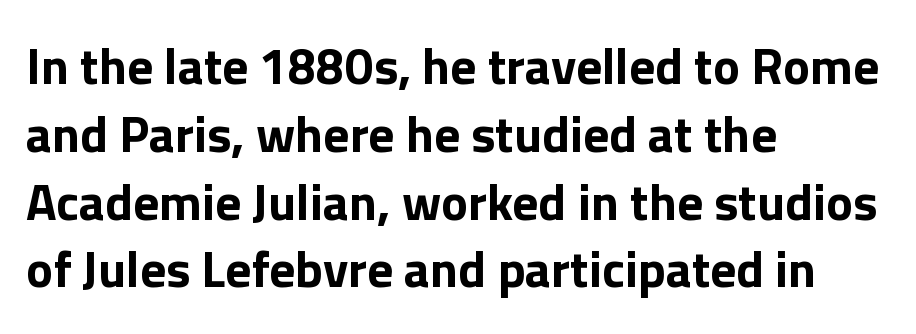
Varying glyph widths throughout — classic text-font behaviour. Typographic density is high because the face is bold. Compared with a centered layout, this one pins lines to the left instead. Notice how the stems are strictly vertical — no italics here.
